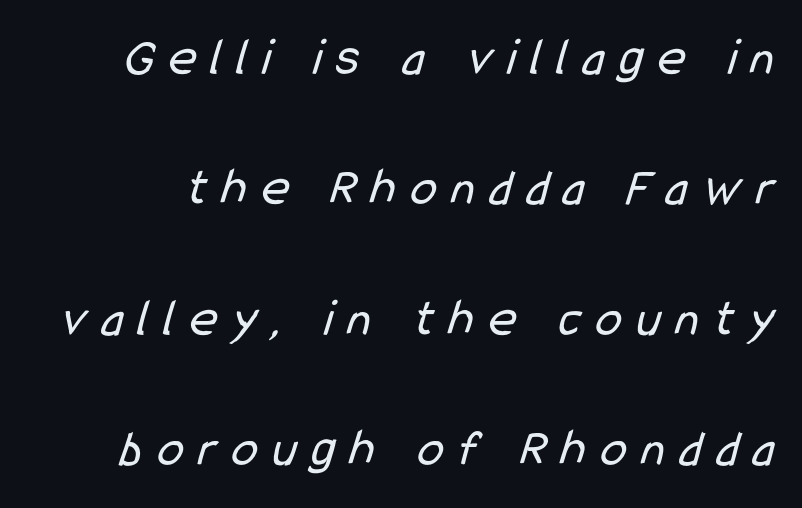
Q: Is the text bold? A: No.
Q: Is the typeface a serif or a sans-serif typeface? A: Sans-serif.
Q: Is the text underlined? A: No.
Q: Is the spacing between letters normal or unusually wide? A: Unusually wide.
Q: Is the spacing between lines tight, normal or loose? A: Loose.
Q: Width (condensed, normal, or wide)? A: Condensed.
Q: Stroke contrast? A: Low.
Q: x-height? A: Medium.
Q: Monospaced? A: No.
